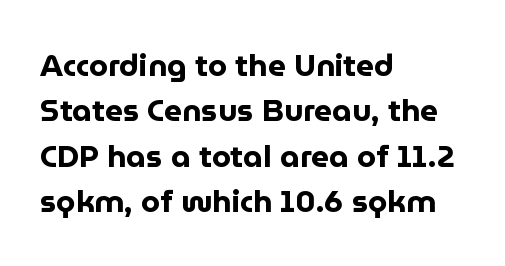
Q: Is the text bold? A: Yes.
Q: Is the text italic (slanted)? A: No, it is upright.
Q: Is the typeface a serif or a sans-serif typeface? A: Sans-serif.
Q: Is the text underlined? A: No.
Q: How is the paragraph aligned? A: Left-aligned.
Q: Is the spacing between letters normal or unusually wide? A: Normal.
Q: Is the spacing between lines tight, normal or loose? A: Normal.
Q: Width (condensed, normal, or wide)? A: Normal.
Q: Stroke contrast? A: Low.
Q: x-height? A: Medium.
Q: Monospaced? A: No.
